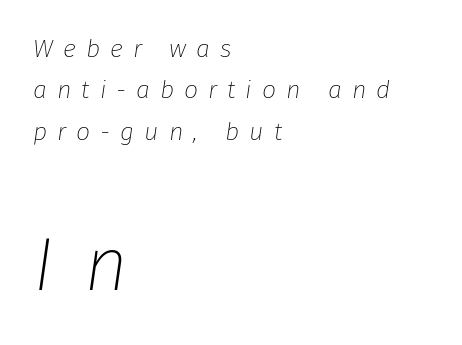
Proportional: the letters do not fall into vertical columns. One glance says typical: line gaps are just what's usual. The strokes carry an ordinary text weight at most. The strip under each line holds only bare page. Italic: yes, the glyphs are oblique.
